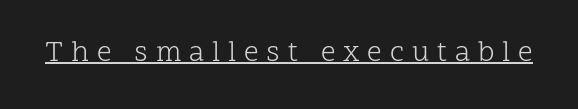
The image shows 29 px light serif type, upright; set unusually wide letter spacing (+0.27 em), underlined; low stroke contrast and a medium x-height.
